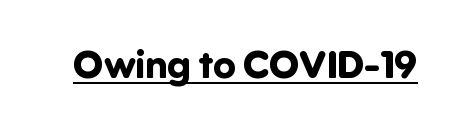
{"serif": "no", "italic": "no", "bold": "yes", "weight": "bold", "width": "normal", "stroke_contrast": "low", "x_height": "medium", "monospaced": "no", "underline": "yes", "letter_spacing": "normal", "letter_spacing_em": 0.0, "glyph_px": 38}
